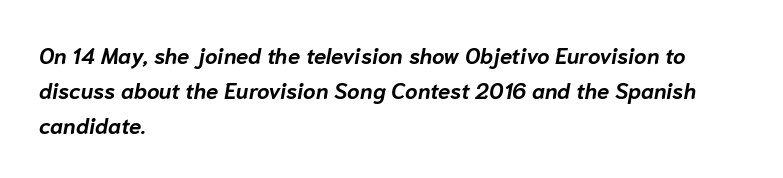
You'd pick this weight for a headline — it's a proper bold. These lines stack with their left ends in a neat column. Evenly set lines give the paragraph a standard silhouette. Spacing between characters is what you'd get straight out of the box. Honestly, there is no underline to notice here at all.
